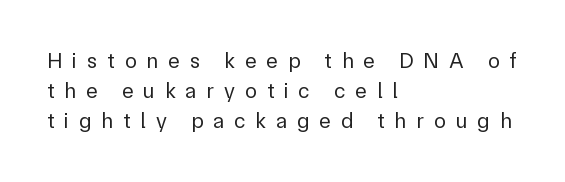
{"italic": "no", "bold": "no", "underline": "no", "align": "left", "line_spacing": "normal", "line_spacing_ratio": 1.37, "letter_spacing": "wide", "letter_spacing_em": 0.45, "glyph_px": 22}
